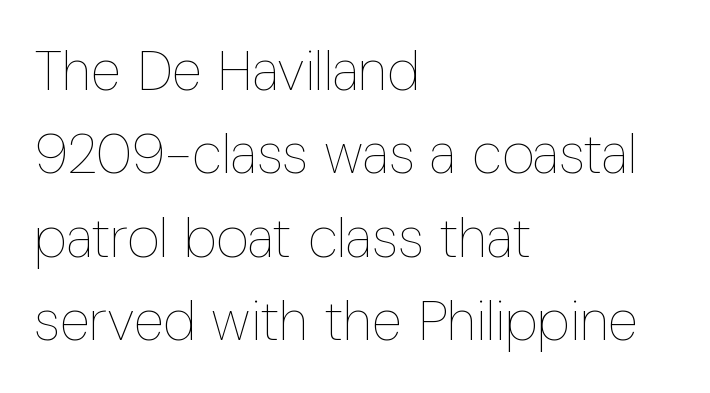
{"italic": "no", "bold": "no", "weight": "thin", "width": "condensed", "stroke_contrast": "low", "x_height": "medium", "monospaced": "no", "underline": "no", "align": "left", "line_spacing": "normal", "line_spacing_ratio": 1.49, "letter_spacing": "normal", "letter_spacing_em": 0.0, "glyph_px": 56}
